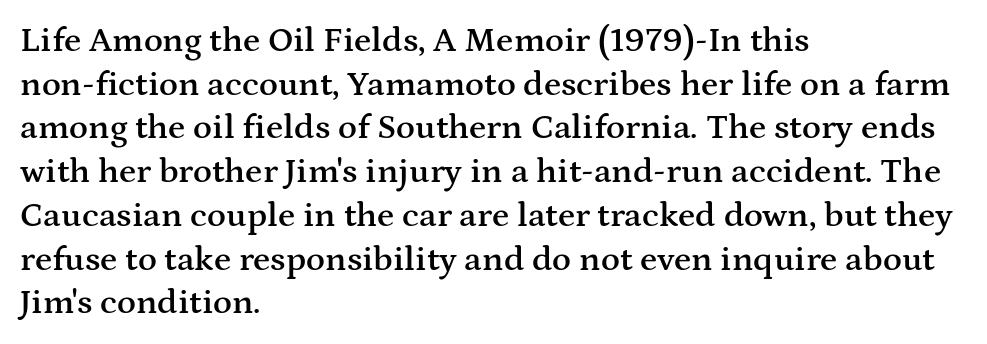
The image shows 35 px semibold, wide serif type, upright; set left-aligned, normal line spacing (1.25x), normal letter spacing, not underlined; medium stroke contrast and a medium x-height.
